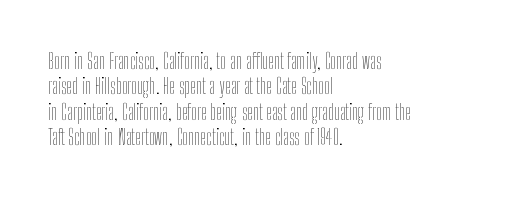
{"italic": "no", "bold": "no", "underline": "no", "align": "left", "line_spacing_ratio": 1.21, "letter_spacing": "normal", "letter_spacing_em": 0.0, "glyph_px": 21}
